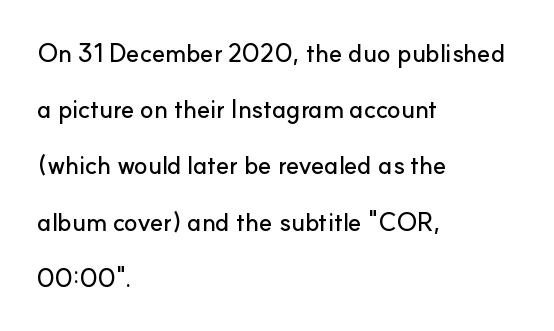
Q: Is the text italic (slanted)? A: No, it is upright.
Q: Is the text underlined? A: No.
Q: How is the paragraph aligned? A: Left-aligned.
Q: Is the spacing between letters normal or unusually wide? A: Normal.
Q: Is the spacing between lines tight, normal or loose? A: Loose.
